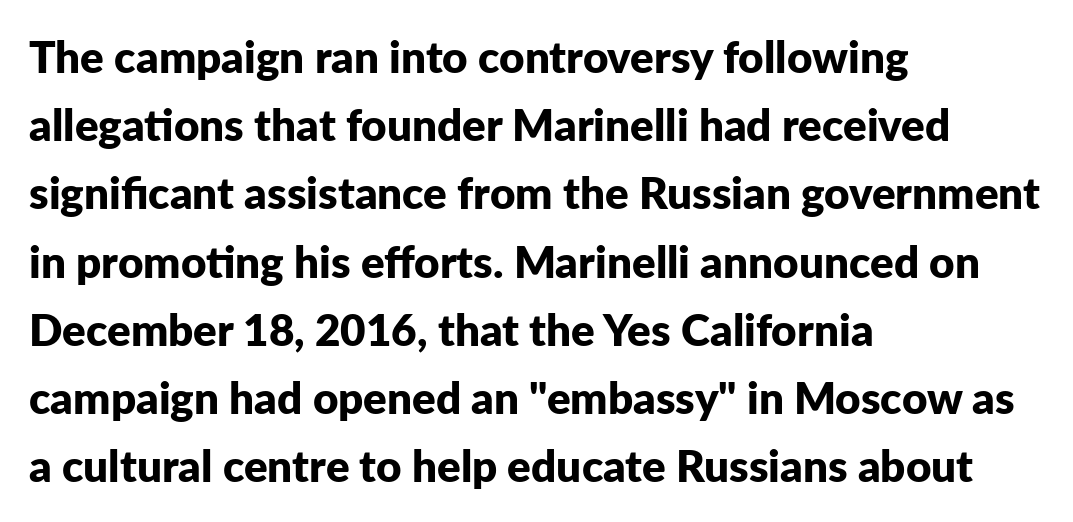
{"serif": "no", "italic": "no", "bold": "yes", "weight": "bold", "width": "normal", "stroke_contrast": "low", "x_height": "medium", "monospaced": "no", "underline": "no", "align": "left", "line_spacing": "normal", "line_spacing_ratio": 1.55, "letter_spacing": "normal", "letter_spacing_em": 0.0, "glyph_px": 44}
